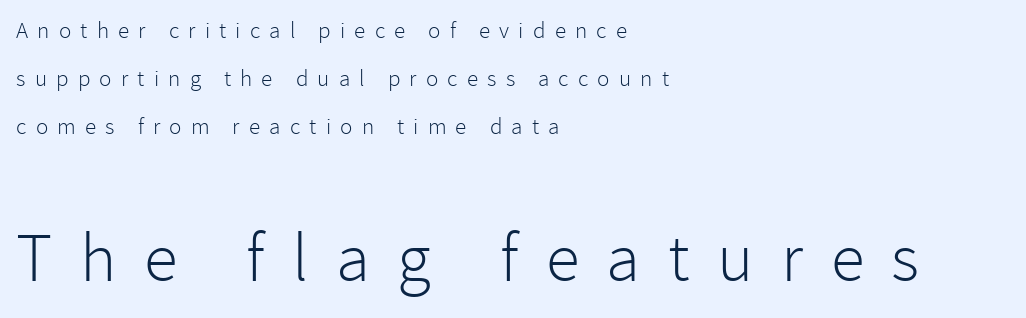
Whoever set this made the second block the dominant, larger element. The rag falls on the right side of this text block. The face used here is a sans, in the tradition of grotesques and geometrics. Words appear elongated and porous because spacing is wide. Descender tails drop into unmarked territory. This reads as an unemphasized weight, regular at the heaviest.
